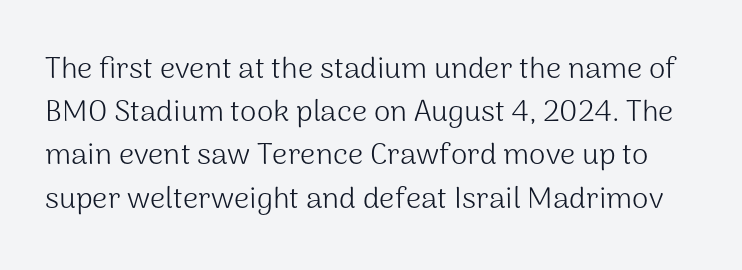
{"serif": "no", "italic": "no", "bold": "no", "weight": "light", "width": "normal", "stroke_contrast": "medium", "x_height": "medium", "monospaced": "no", "underline": "no", "line_spacing": "normal", "line_spacing_ratio": 1.44, "letter_spacing": "normal", "letter_spacing_em": 0.0, "glyph_px": 30}
